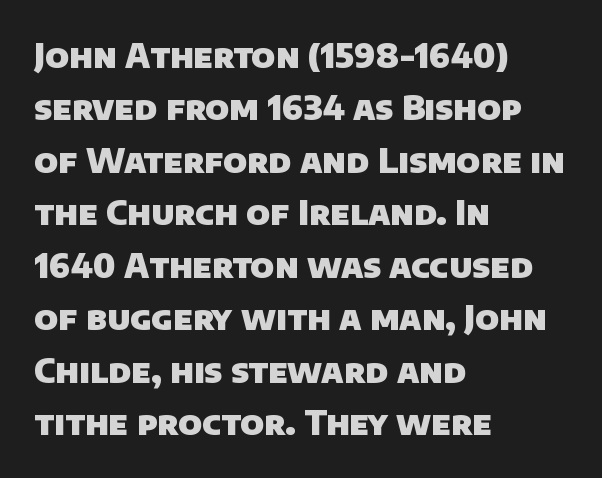
The paragraph shown leans on its left margin. The leading is moderate, giving the passage an even texture. What weight is shown? A full bold with thick strokes. Each word holds together tightly as a unit, with standard inter-letter gaps. Each letter keeps its own natural width here, so spacing adapts to shape.
